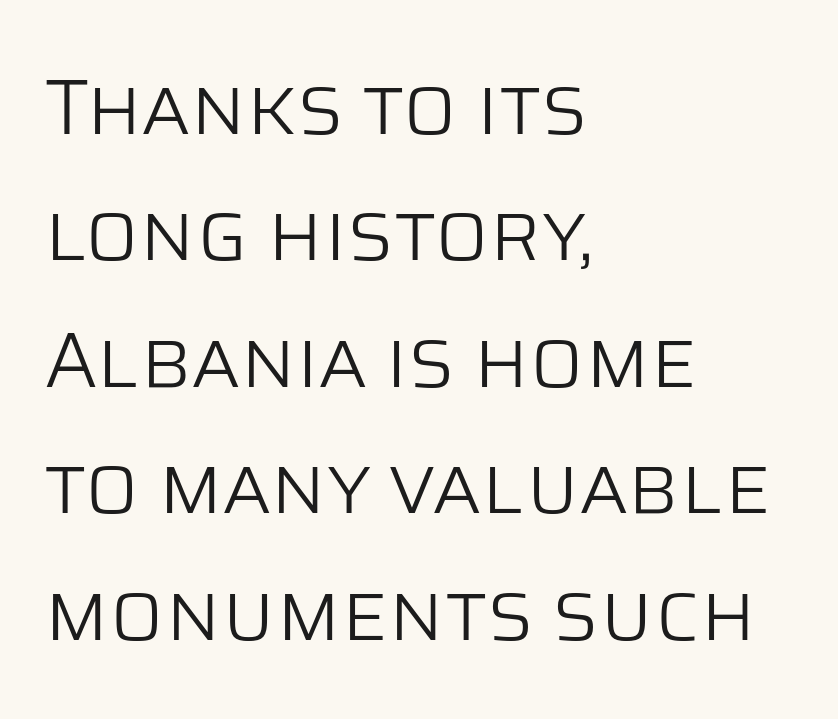
Q: Is the text bold? A: No.
Q: Is the text italic (slanted)? A: No, it is upright.
Q: Is the typeface a serif or a sans-serif typeface? A: Sans-serif.
Q: Is the text underlined? A: No.
Q: How is the paragraph aligned? A: Left-aligned.
Q: Is the spacing between letters normal or unusually wide? A: Normal.
Q: Is the spacing between lines tight, normal or loose? A: Normal.
Q: Width (condensed, normal, or wide)? A: Normal.
Q: Stroke contrast? A: Low.
Q: x-height? A: Large.
Q: Monospaced? A: No.
